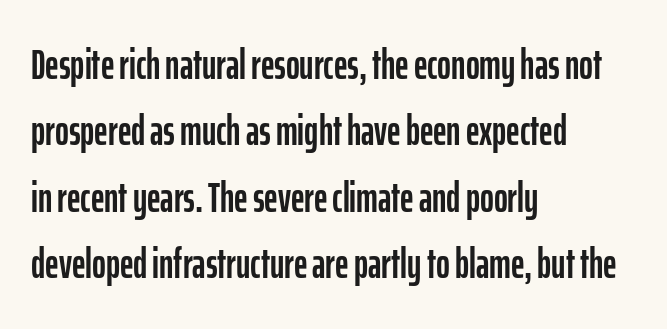
The image shows 42 px condensed sans-serif type, upright; set left-aligned, normal line spacing (1.58x), normal letter spacing, not underlined; low stroke contrast and a medium x-height.
